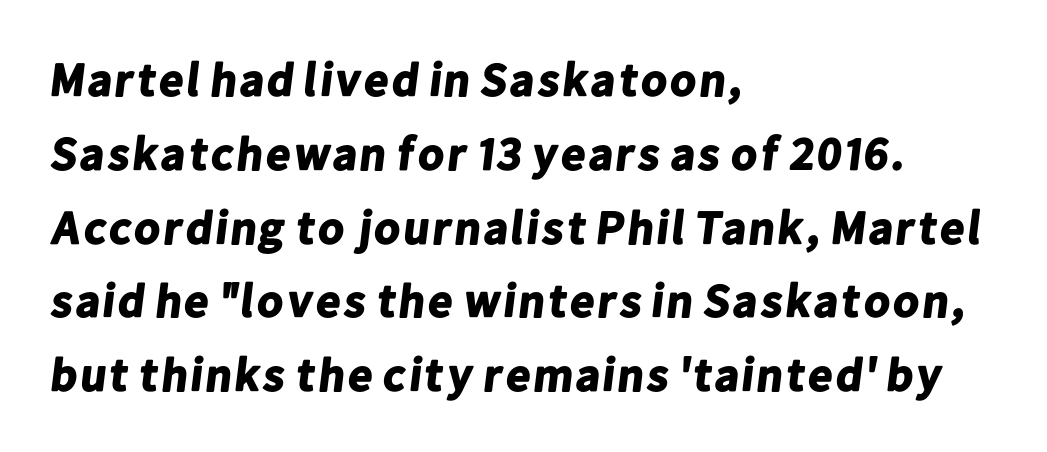
Is the letter spacing exaggerated? No — it looks like the ordinary default. Reading down the column, the eye jumps a familiar distance to each next line. Typeset ragged right — the left edge is the straight one. The designer went with a sans here, leaving each stem footless.
